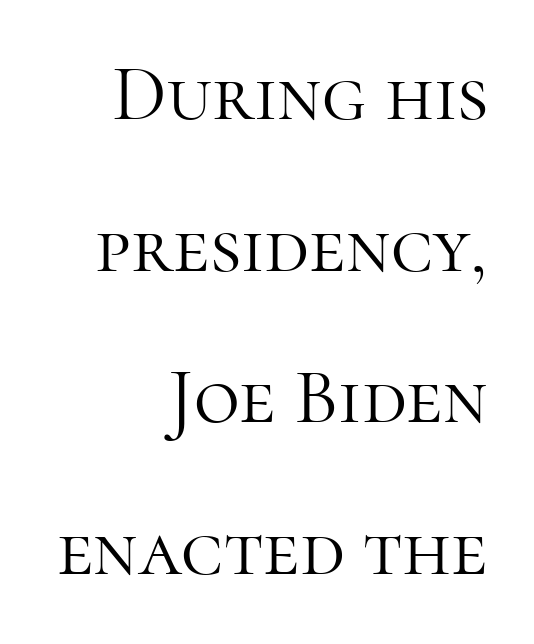
{"serif": "yes", "italic": "no", "bold": "no", "weight": "light", "width": "normal", "stroke_contrast": "high", "x_height": "medium", "monospaced": "no", "underline": "no", "align": "right", "line_spacing": "loose", "line_spacing_ratio": 1.92, "letter_spacing": "normal", "letter_spacing_em": 0.0, "glyph_px": 79}
